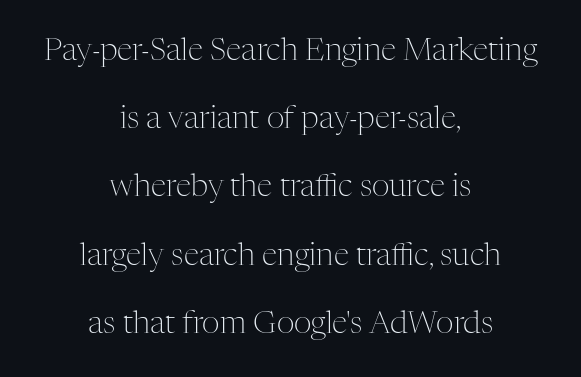
Q: Is the text bold? A: No.
Q: Is the text italic (slanted)? A: No, it is upright.
Q: Is the typeface a serif or a sans-serif typeface? A: Serif.
Q: Is the text underlined? A: No.
Q: How is the paragraph aligned? A: Centered.
Q: Is the spacing between letters normal or unusually wide? A: Normal.
Q: Is the spacing between lines tight, normal or loose? A: Loose.
Q: Width (condensed, normal, or wide)? A: Normal.
Q: Stroke contrast? A: Medium.
Q: x-height? A: Medium.
Q: Monospaced? A: No.
